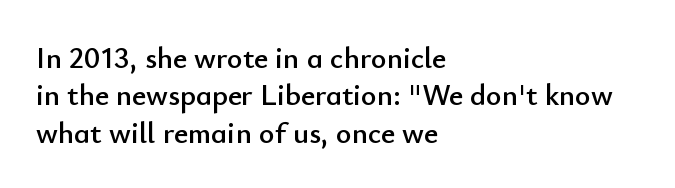
Nothing unusual about the tracking: characters are spaced as the font intends. Do the letters lean? They stand straight. Examine the stroke ends and you'll find no serifs. This block has exactly the height ordinary leading produces.
